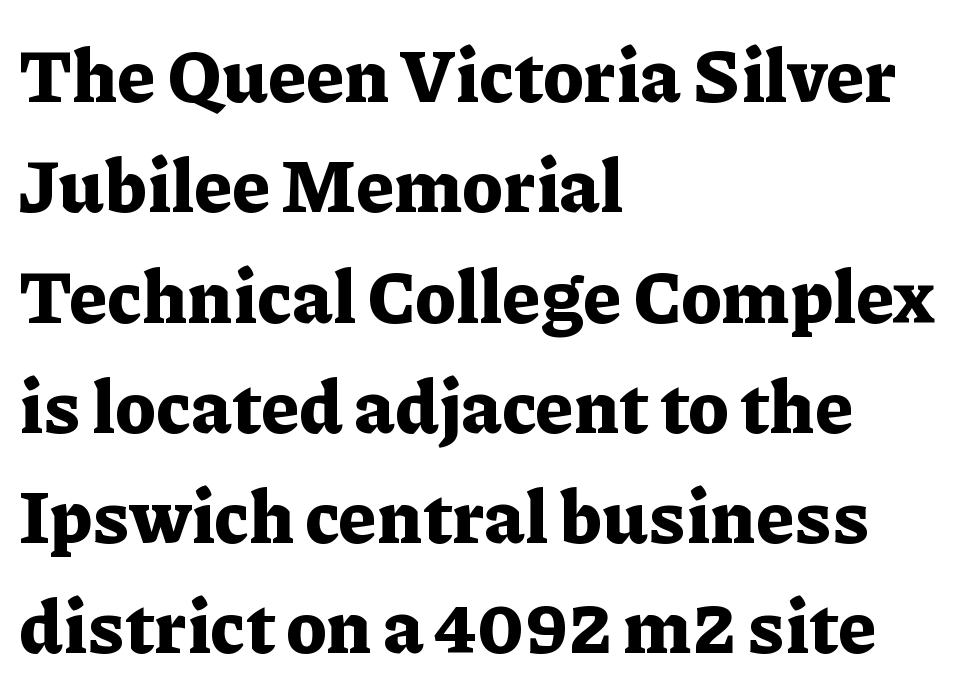
{"serif": "yes", "italic": "no", "bold": "yes", "weight": "bold", "width": "normal", "stroke_contrast": "low", "x_height": "medium", "monospaced": "no", "underline": "no", "align": "left", "line_spacing": "normal", "line_spacing_ratio": 1.49, "letter_spacing": "normal", "letter_spacing_em": 0.0, "glyph_px": 74}
